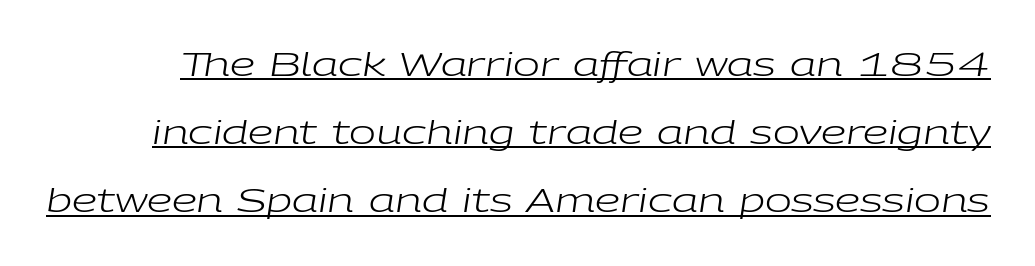
Q: Is the text bold? A: No.
Q: Is the text italic (slanted)? A: Yes, it leans right by about 9 degrees.
Q: Is the text underlined? A: Yes.
Q: Is the spacing between letters normal or unusually wide? A: Normal.
Q: Is the spacing between lines tight, normal or loose? A: Loose.
Q: Width (condensed, normal, or wide)? A: Wide.
Q: Stroke contrast? A: Low.
Q: x-height? A: Medium.
Q: Monospaced? A: No.
